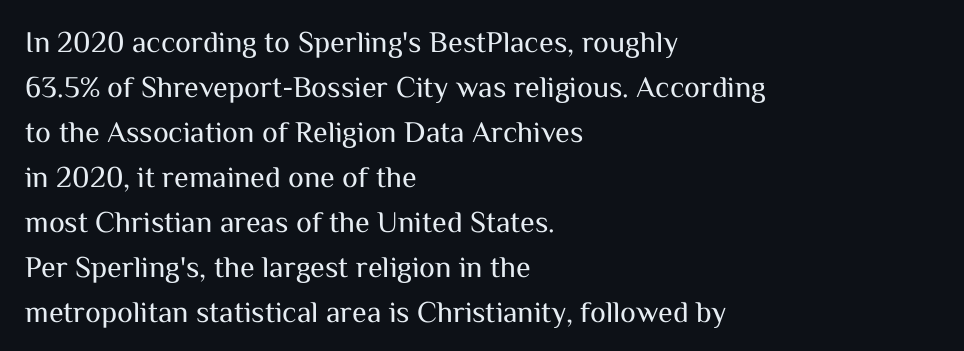
The image shows 30 px regular-weight sans-serif type, upright; set left-aligned, normal line spacing (1.5x), normal letter spacing, not underlined; medium stroke contrast and a medium x-height.
